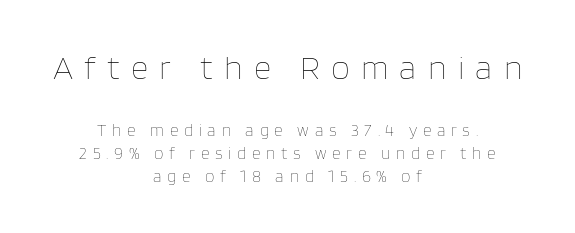
{"italic": "no", "bold": "no", "weight": "thin", "width": "normal", "stroke_contrast": "low", "x_height": "large", "monospaced": "no", "underline": "no", "align": "center", "line_spacing": "normal", "line_spacing_ratio": 1.35, "letter_spacing": "wide", "letter_spacing_em": 0.33, "larger_block": "first", "size_ratio": 2.0, "glyph_px": 34}
